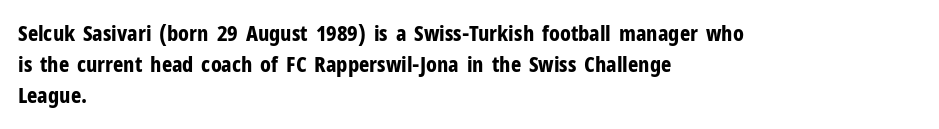
Q: Is the text bold? A: Yes.
Q: Is the text italic (slanted)? A: No, it is upright.
Q: Is the text underlined? A: No.
Q: How is the paragraph aligned? A: Left-aligned.
Q: Is the spacing between letters normal or unusually wide? A: Normal.
Q: Is the spacing between lines tight, normal or loose? A: Normal.
